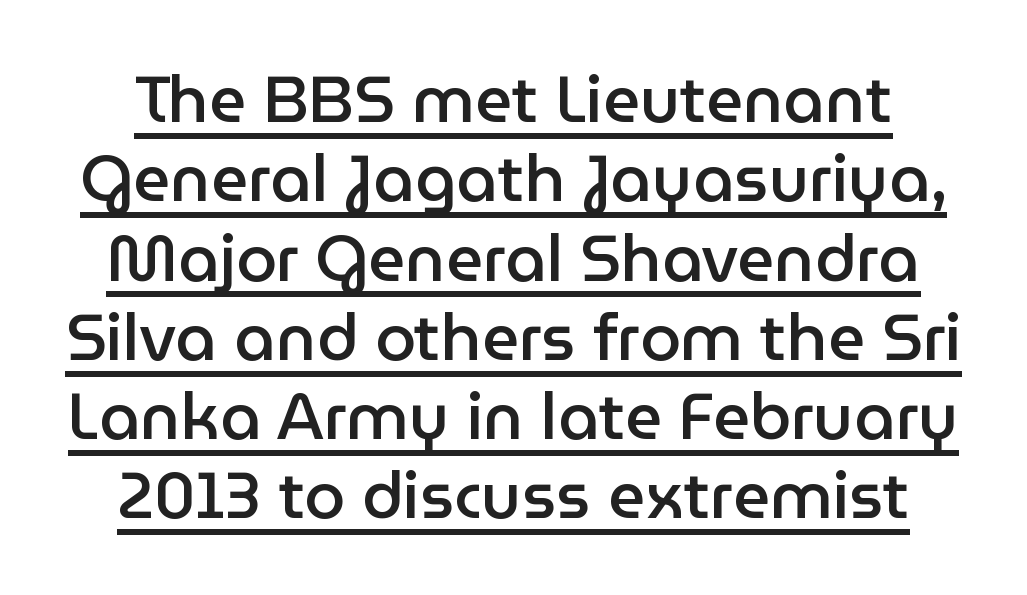
The image shows 65 px semibold sans-serif type, upright; set centered, line spacing 1.22x, normal letter spacing, underlined; low stroke contrast and a medium x-height.
